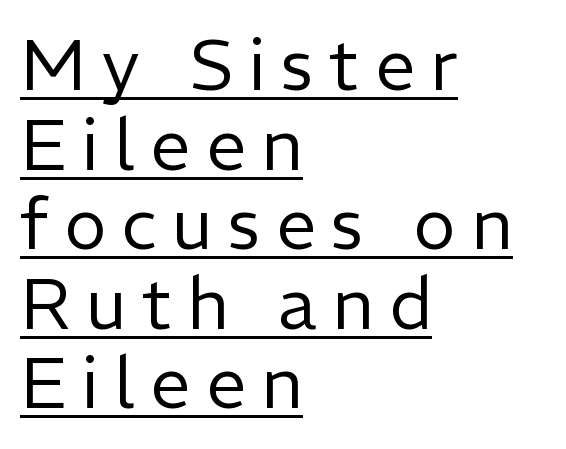
Q: Is the text bold? A: No.
Q: Is the text italic (slanted)? A: No, it is upright.
Q: Is the typeface a serif or a sans-serif typeface? A: Sans-serif.
Q: Is the text underlined? A: Yes.
Q: How is the paragraph aligned? A: Left-aligned.
Q: Is the spacing between letters normal or unusually wide? A: Unusually wide.
Q: Is the spacing between lines tight, normal or loose? A: Tight.
Q: Width (condensed, normal, or wide)? A: Normal.
Q: Stroke contrast? A: Low.
Q: x-height? A: Medium.
Q: Monospaced? A: No.
